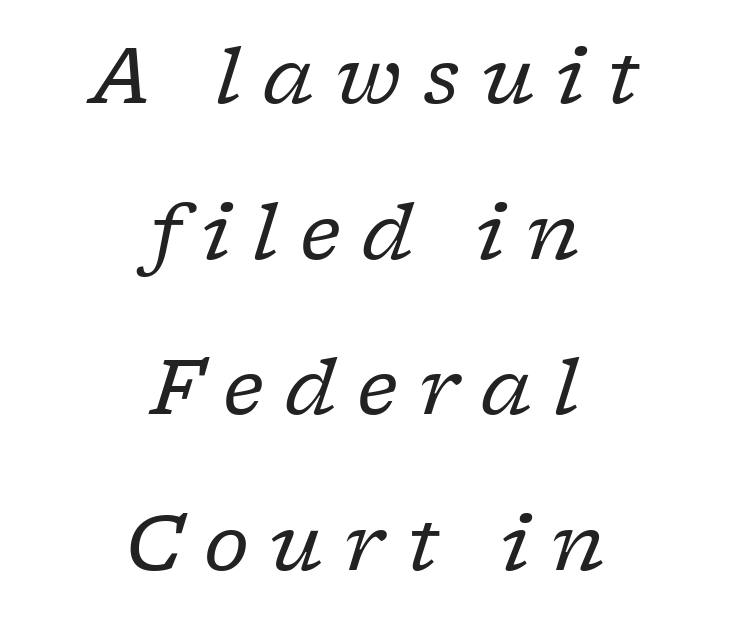
This rendering employs a face with finishing strokes, i.e., a serif. No heavy texture on the line: the type isn't bold. Do the characters align in a grid? No, the font is proportional. Compared with typical paragraphs, the rows here are farther apart. You could only call the tracking loose — the letters float apart.
